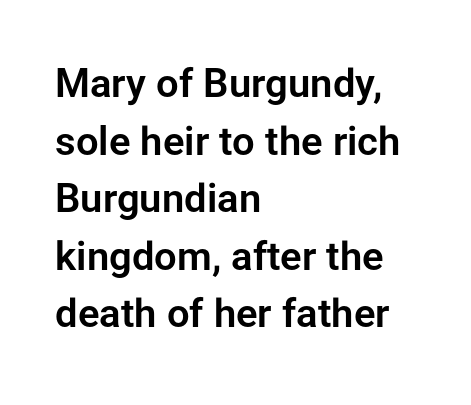
Q: Is the text italic (slanted)? A: No, it is upright.
Q: Is the typeface a serif or a sans-serif typeface? A: Sans-serif.
Q: Is the text underlined? A: No.
Q: How is the paragraph aligned? A: Left-aligned.
Q: Is the spacing between letters normal or unusually wide? A: Normal.
Q: Is the spacing between lines tight, normal or loose? A: Normal.
Q: Width (condensed, normal, or wide)? A: Normal.
Q: Stroke contrast? A: Low.
Q: x-height? A: Medium.
Q: Monospaced? A: No.
